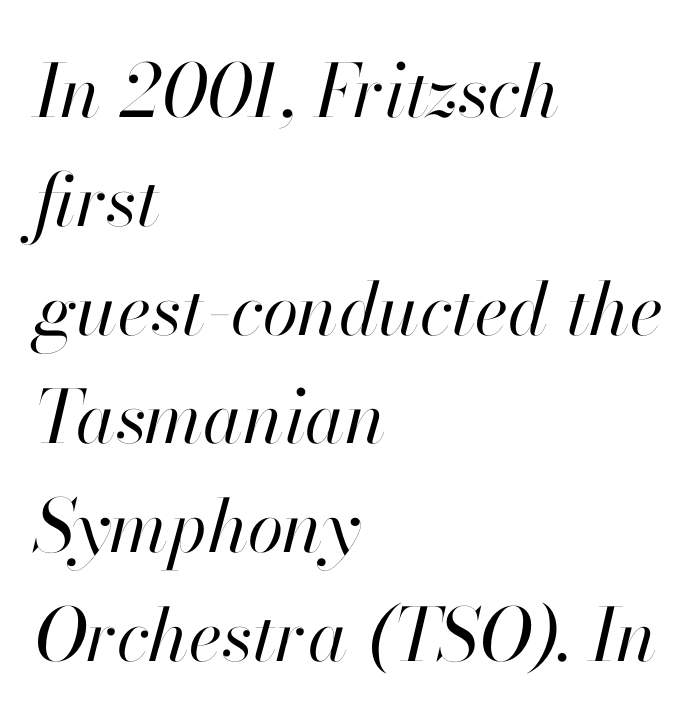
The image shows 73 px regular-weight type, italic (leaning right); set left-aligned, normal line spacing (1.49x), normal letter spacing, not underlined; high stroke contrast and a small x-height.
